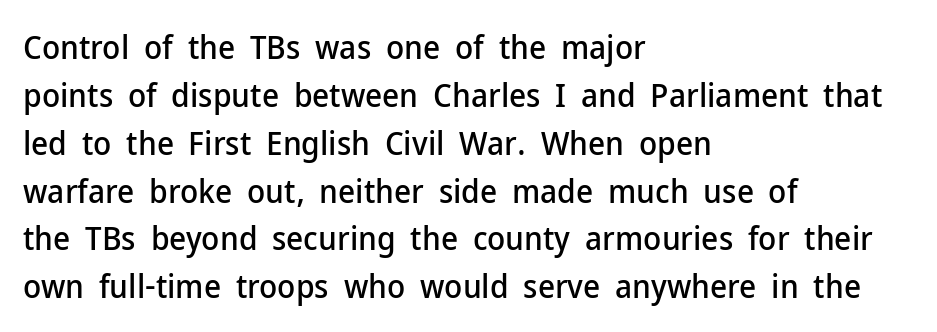
{"serif": "no", "italic": "no", "width": "normal", "stroke_contrast": "low", "x_height": "medium", "monospaced": "no", "underline": "no", "align": "left", "line_spacing": "normal", "line_spacing_ratio": 1.45, "letter_spacing": "normal", "letter_spacing_em": 0.0, "glyph_px": 33}
